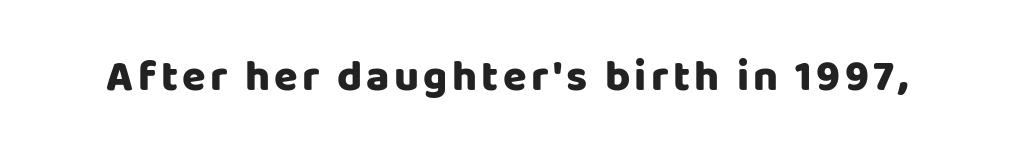
The image shows 43 px heavy sans-serif type, upright; set not underlined; low stroke contrast and a large x-height.
